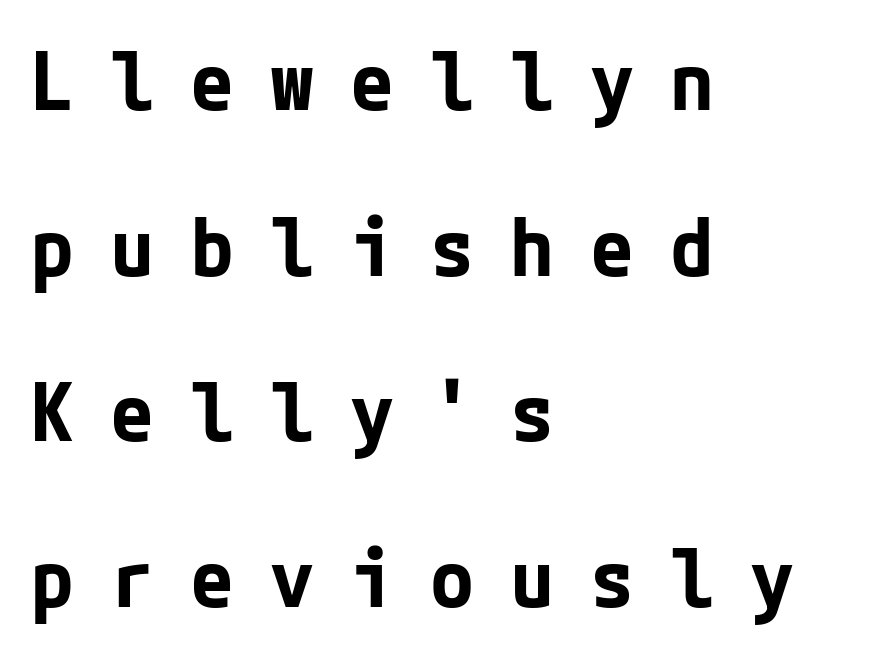
{"serif": "no", "italic": "no", "bold": "yes", "weight": "bold", "width": "normal", "stroke_contrast": "low", "x_height": "medium", "underline": "no", "align": "left", "line_spacing": "loose", "line_spacing_ratio": 2.07, "letter_spacing": "wide", "letter_spacing_em": 0.45, "glyph_px": 80}
